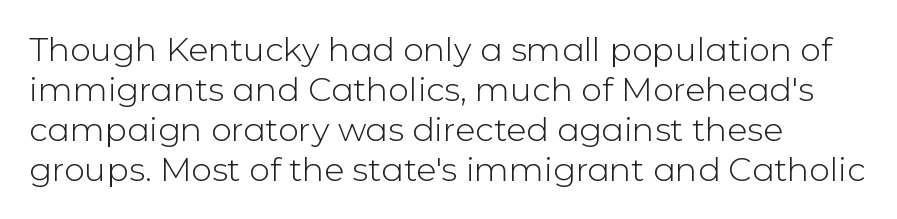
Q: Is the text bold? A: No.
Q: Is the text italic (slanted)? A: No, it is upright.
Q: Is the typeface a serif or a sans-serif typeface? A: Sans-serif.
Q: Is the text underlined? A: No.
Q: How is the paragraph aligned? A: Left-aligned.
Q: Is the spacing between letters normal or unusually wide? A: Normal.
Q: Width (condensed, normal, or wide)? A: Normal.
Q: Stroke contrast? A: Low.
Q: x-height? A: Medium.
Q: Monospaced? A: No.
